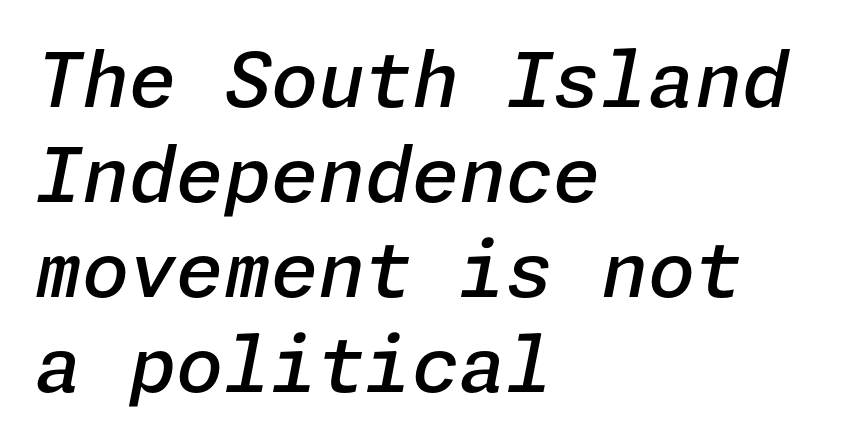
Descenders hang freely into open space. Reading down the column, the eye jumps a familiar distance to each next line. The face used here has a pronounced slope to its letters. The tracking reads as untouched default to a designer's eye. On the weight axis this lands at semibold, roughly 600. All the whitespace from short lines collects on the right.
